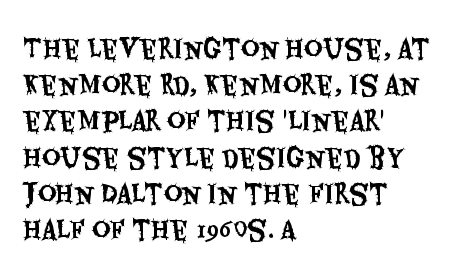
Q: Is the text italic (slanted)? A: No, it is upright.
Q: Is the text underlined? A: No.
Q: How is the paragraph aligned? A: Left-aligned.
Q: Is the spacing between letters normal or unusually wide? A: Normal.
Q: Is the spacing between lines tight, normal or loose? A: Normal.
